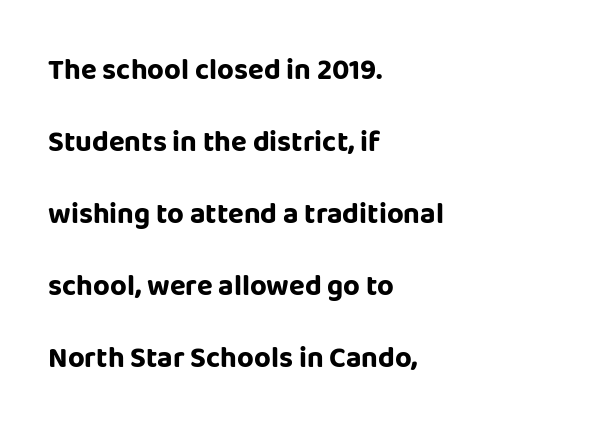
{"serif": "no", "italic": "no", "bold": "yes", "weight": "bold", "width": "normal", "stroke_contrast": "low", "x_height": "large", "monospaced": "no", "underline": "no", "align": "left", "line_spacing": "loose", "line_spacing_ratio": 2.48, "letter_spacing": "normal", "letter_spacing_em": 0.0, "glyph_px": 29}
